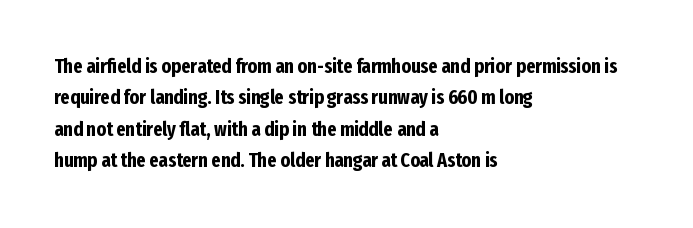
The image shows 20 px bold type, upright; set left-aligned, normal line spacing (1.57x), normal letter spacing, not underlined.
